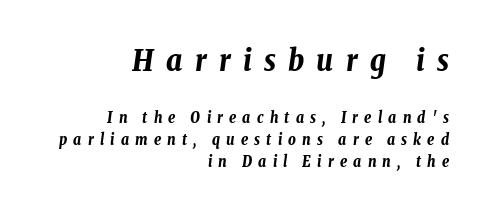
The image shows 30 px bold, condensed type, italic (leaning right); set right-aligned, normal line spacing (1.45x), unusually wide letter spacing (+0.41 em), not underlined; the first (top) block is 2.0x larger; low stroke contrast and a medium x-height.
